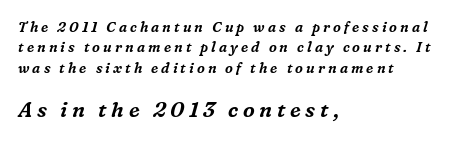
The image shows 21 px text type, italic (leaning right); set left-aligned, normal line spacing (1.45x), unusually wide letter spacing (+0.22 em), not underlined; the second (bottom) block is 1.5x larger.
